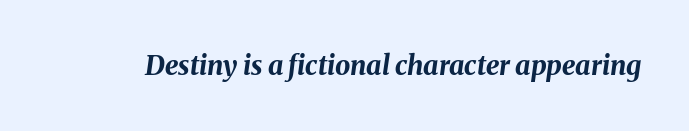
The image shows 27 px bold type, italic (leaning right); set normal letter spacing, not underlined.
